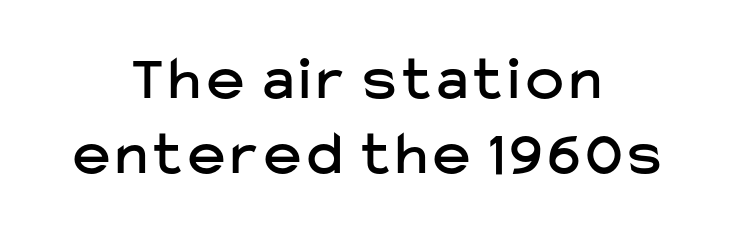
The image shows 63 px sans-serif type, upright; set centered, line spacing 1.19x, not underlined; low stroke contrast and a medium x-height.
